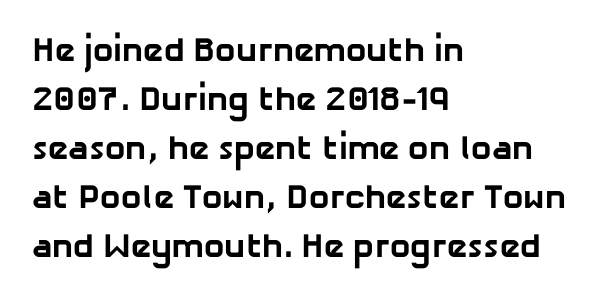
This rendering employs a face without finishing strokes, i.e., a sans-serif. Heavy-handed strokes throughout: this text is bold. Any mark beneath the type? The region is blank. Look at the tracking — it's just the regular setting, nothing added.
